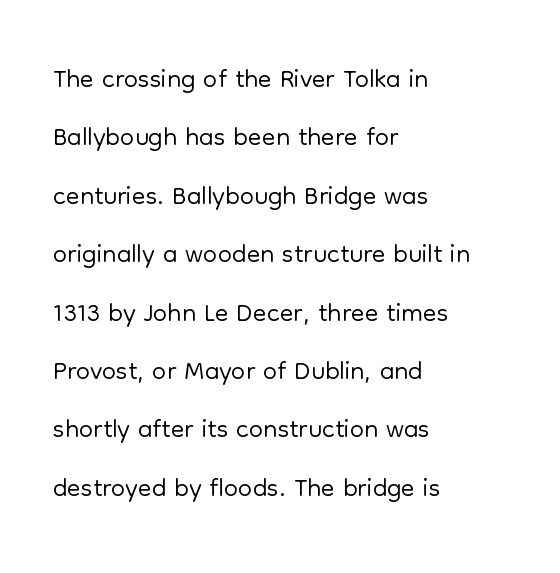
Q: Is the text bold? A: No.
Q: Is the text italic (slanted)? A: No, it is upright.
Q: Is the typeface a serif or a sans-serif typeface? A: Sans-serif.
Q: Is the text underlined? A: No.
Q: How is the paragraph aligned? A: Left-aligned.
Q: Is the spacing between letters normal or unusually wide? A: Normal.
Q: Is the spacing between lines tight, normal or loose? A: Normal.
Q: Width (condensed, normal, or wide)? A: Normal.
Q: Stroke contrast? A: Low.
Q: x-height? A: Medium.
Q: Monospaced? A: No.
